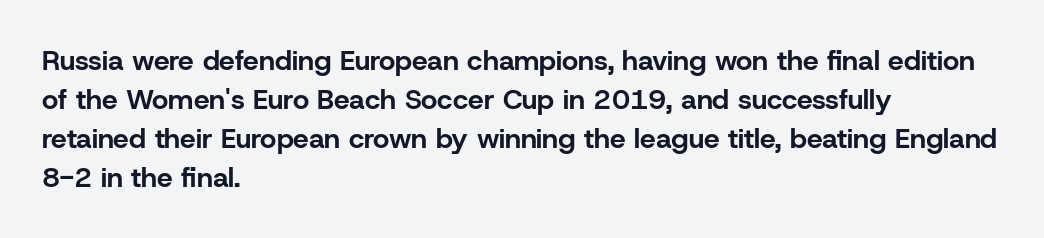
In terms of posture, this sample is upright. Does the weight exceed regular? Yes, all the way to bold. Nothing unusual about the tracking: characters are spaced as the font intends. The line-height multiplier appears to be the usual default. The face used here is proportionally spaced, like ordinary book or web type. The words here are not underlined.
